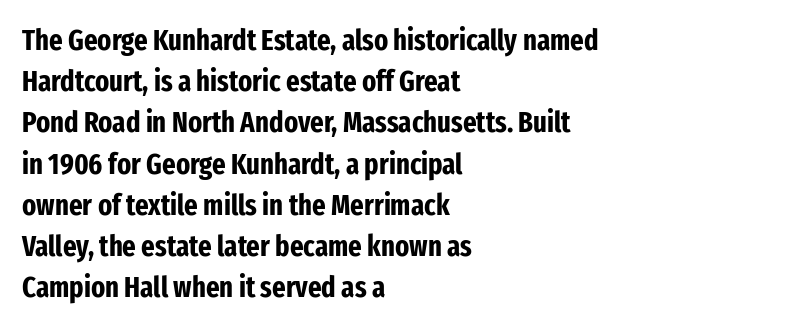
The image shows 29 px bold, condensed sans-serif type, upright; set left-aligned, normal line spacing (1.42x), normal letter spacing, not underlined; low stroke contrast and a medium x-height.
